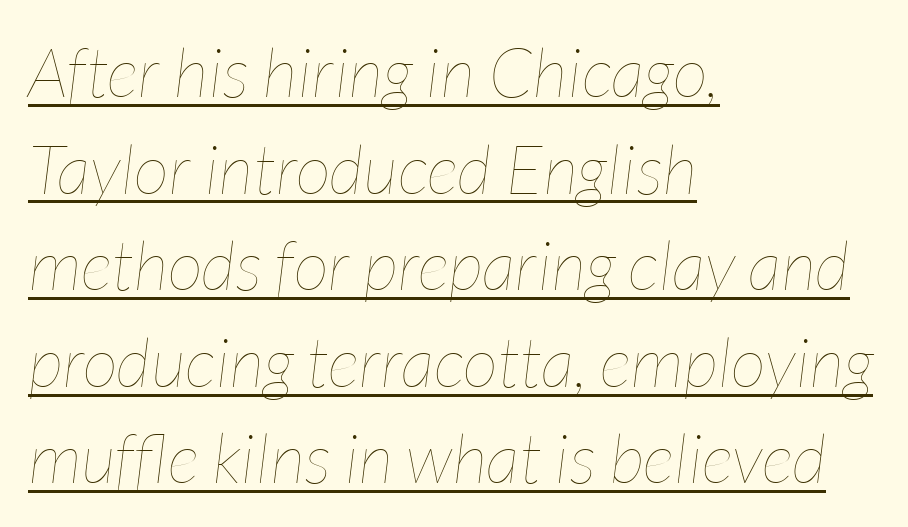
The face looks like a standard text weight, possibly lighter. A student would call this left alignment; a typographer would say flush left, rag right. A typographer would call this underscored text. Note the varied advance widths — an 'i' is clearly narrower than an 'm'. Observe the lean: these are italic letterforms. Baseline-to-baseline distance is the conventional proportion of letter height.
